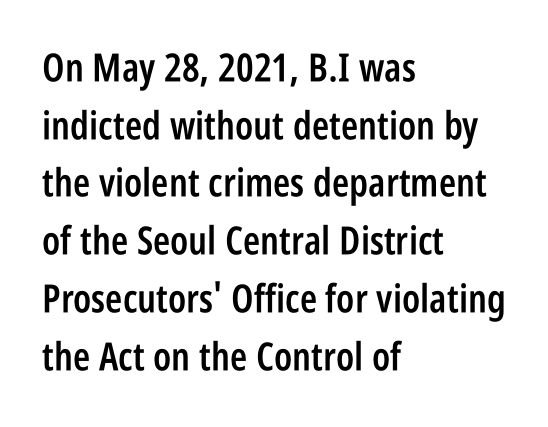
{"serif": "no", "italic": "no", "bold": "semi", "weight": "semibold", "width": "condensed", "stroke_contrast": "low", "x_height": "large", "monospaced": "no", "underline": "no", "align": "left", "line_spacing": "normal", "line_spacing_ratio": 1.48, "letter_spacing": "normal", "letter_spacing_em": 0.0, "glyph_px": 39}
